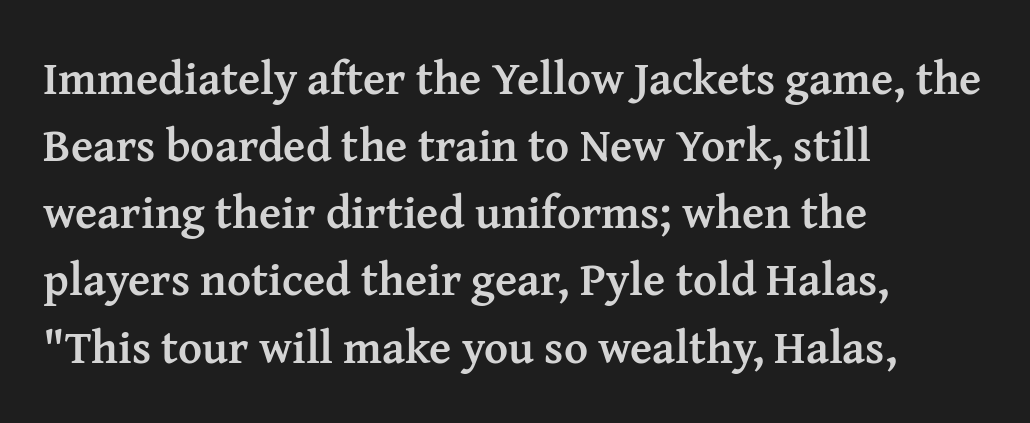
The line-height multiplier appears to be the usual default. Old-style or modern, the face here clearly has serifs. These words are printed bold, with thick strokes throughout. Spacing verdict: proportional, widths tailored to each character.
